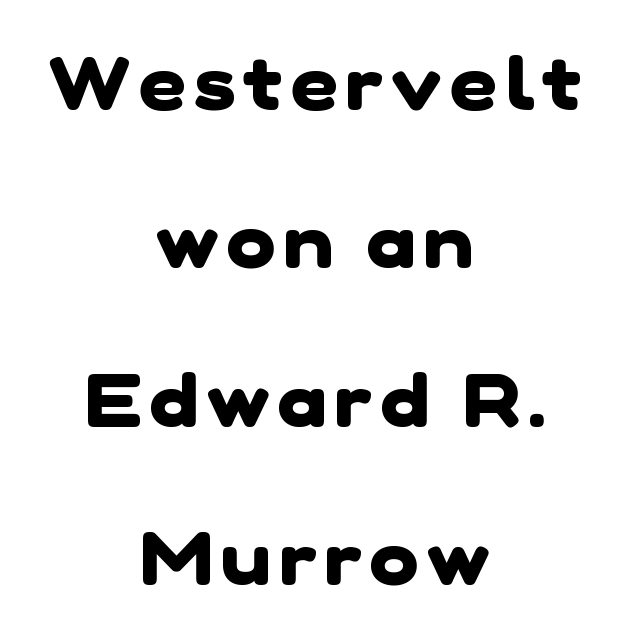
Q: Is the text bold? A: Yes.
Q: Is the typeface a serif or a sans-serif typeface? A: Sans-serif.
Q: Is the text underlined? A: No.
Q: How is the paragraph aligned? A: Centered.
Q: Is the spacing between lines tight, normal or loose? A: Loose.
Q: Width (condensed, normal, or wide)? A: Normal.
Q: Stroke contrast? A: Low.
Q: x-height? A: Medium.
Q: Monospaced? A: No.
